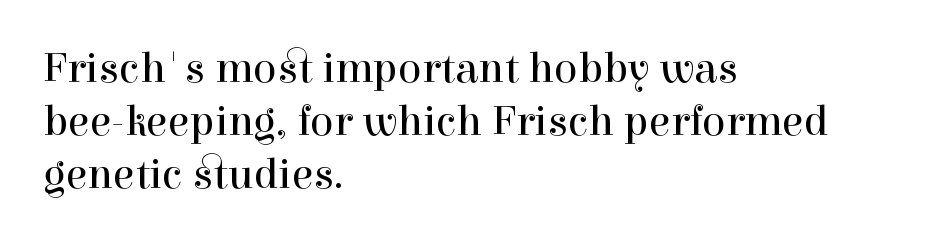
Q: Is the text bold? A: No.
Q: Is the text italic (slanted)? A: No, it is upright.
Q: Is the typeface a serif or a sans-serif typeface? A: Serif.
Q: Is the text underlined? A: No.
Q: How is the paragraph aligned? A: Left-aligned.
Q: Is the spacing between letters normal or unusually wide? A: Normal.
Q: Width (condensed, normal, or wide)? A: Normal.
Q: x-height? A: Medium.
Q: Monospaced? A: No.
